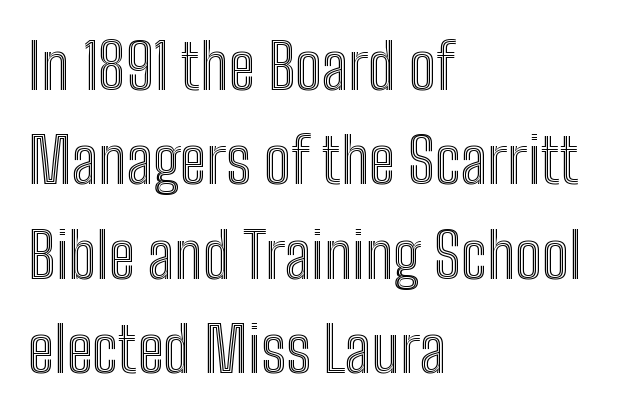
{"italic": "no", "width": "condensed", "x_height": "medium", "monospaced": "no", "underline": "no", "align": "left", "line_spacing": "normal", "line_spacing_ratio": 1.5, "letter_spacing": "normal", "letter_spacing_em": 0.0, "glyph_px": 63}
